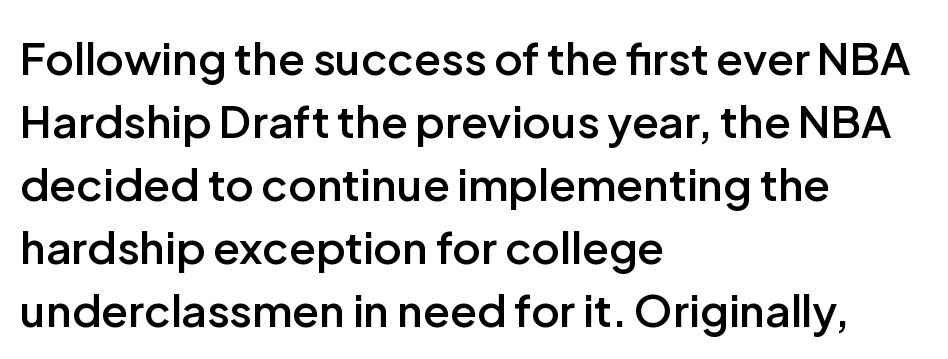
The face used here is rendered with its standard letterfit. In CSS terms this would be text-align: left. Look at the bottom of the vertical strokes: they stop flat, with no serifs. Compared with typical paragraphs, the rows here are spaced about the same.
